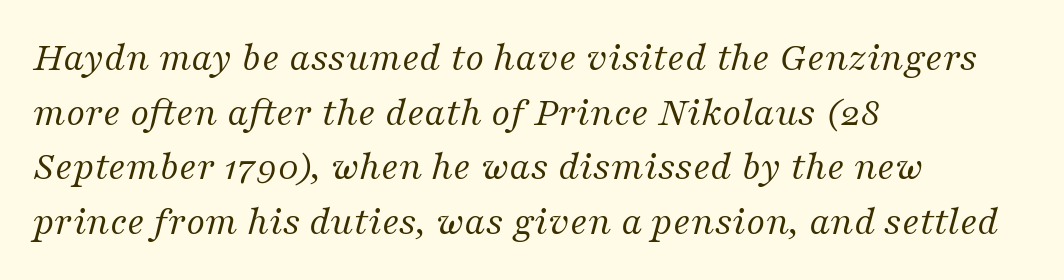
Q: Is the text bold? A: No.
Q: Is the text italic (slanted)? A: Yes, it leans right by about 16 degrees.
Q: Is the typeface a serif or a sans-serif typeface? A: Serif.
Q: Is the text underlined? A: No.
Q: How is the paragraph aligned? A: Left-aligned.
Q: Is the spacing between letters normal or unusually wide? A: Normal.
Q: Is the spacing between lines tight, normal or loose? A: Normal.
Q: Width (condensed, normal, or wide)? A: Normal.
Q: Stroke contrast? A: Medium.
Q: x-height? A: Medium.
Q: Monospaced? A: No.
